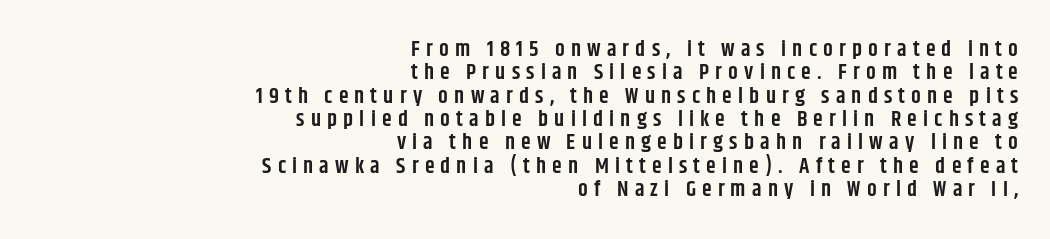
The image shows 22 px text type, upright; set right-aligned, tight line spacing (1.06x), unusually wide letter spacing (+0.28 em), not underlined.
